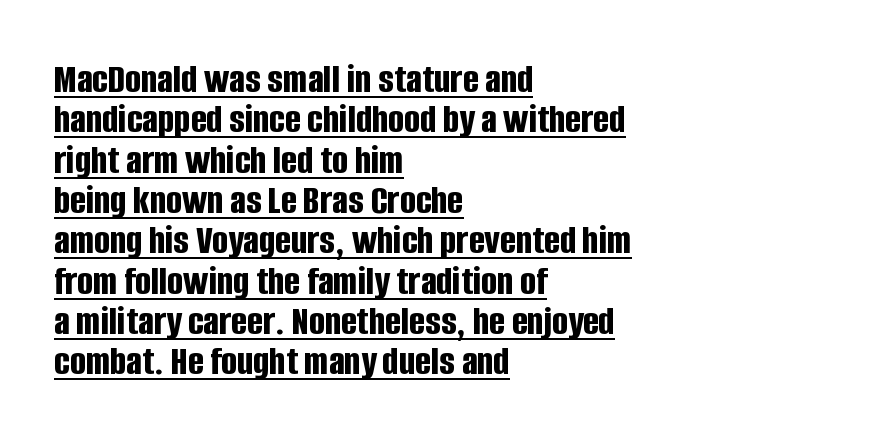
{"serif": "no", "italic": "no", "bold": "yes", "weight": "bold", "width": "condensed", "stroke_contrast": "low", "x_height": "large", "monospaced": "no", "underline": "yes", "align": "left", "line_spacing": "tight", "line_spacing_ratio": 0.96, "letter_spacing": "normal", "letter_spacing_em": 0.0, "glyph_px": 42}
